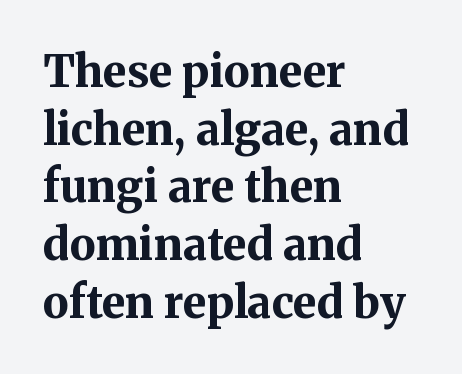
These lines stack with their left ends in a neat column. Underline: absent. These lines are rendered in a variable-pitch font. I'd describe the lettering as bold — thick and assertive.
